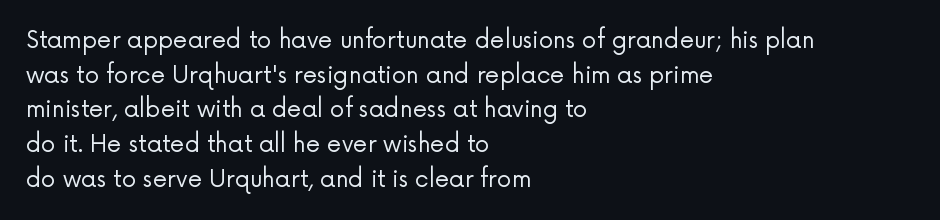
{"italic": "no", "bold": "no", "underline": "no", "align": "left", "line_spacing": "normal", "line_spacing_ratio": 1.51, "letter_spacing": "normal", "letter_spacing_em": 0.0, "glyph_px": 23}
